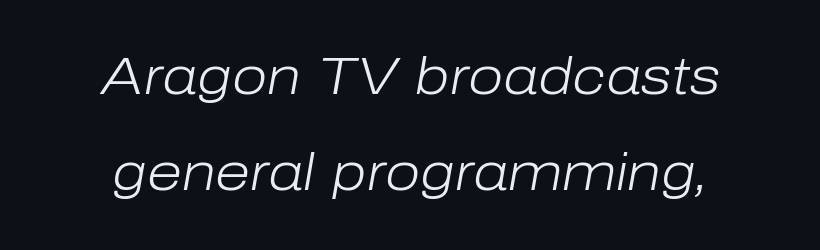
Q: Is the text bold? A: No.
Q: Is the text italic (slanted)? A: Yes, it leans right by about 10 degrees.
Q: Is the text underlined? A: No.
Q: Is the spacing between letters normal or unusually wide? A: Normal.
Q: Width (condensed, normal, or wide)? A: Normal.
Q: Stroke contrast? A: Low.
Q: x-height? A: Medium.
Q: Monospaced? A: No.
